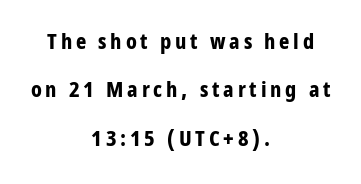
The specimen omits any rule beneath the text block's lines. The lines are quadded center. Stroke thickness is high; the sample reads as a true bold. Upright lettering throughout. Baseline-to-baseline distance is far greater than the letter height.
